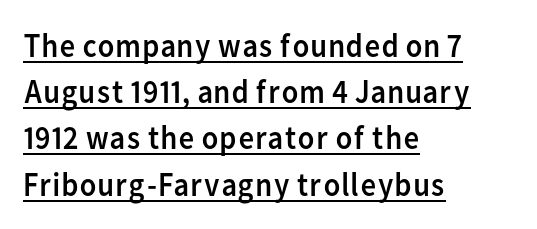
Q: Is the text bold? A: No.
Q: Is the text italic (slanted)? A: No, it is upright.
Q: Is the typeface a serif or a sans-serif typeface? A: Sans-serif.
Q: Is the text underlined? A: Yes.
Q: How is the paragraph aligned? A: Left-aligned.
Q: Is the spacing between letters normal or unusually wide? A: Normal.
Q: Is the spacing between lines tight, normal or loose? A: Normal.
Q: Width (condensed, normal, or wide)? A: Normal.
Q: Stroke contrast? A: Low.
Q: x-height? A: Medium.
Q: Monospaced? A: No.
